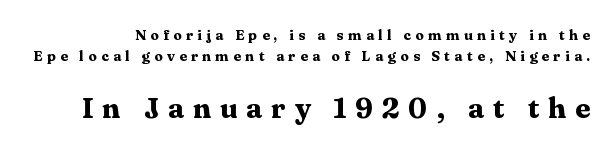
Q: Is the text bold? A: Yes.
Q: Is the text italic (slanted)? A: No, it is upright.
Q: Is the typeface a serif or a sans-serif typeface? A: Serif.
Q: Is the text underlined? A: No.
Q: Is the spacing between letters normal or unusually wide? A: Unusually wide.
Q: Is the spacing between lines tight, normal or loose? A: Normal.
Q: Which block of text is set in a larger size, the first (top) or the second (bottom)? A: The second (bottom) one.
Q: Width (condensed, normal, or wide)? A: Wide.
Q: Stroke contrast? A: Medium.
Q: x-height? A: Medium.
Q: Monospaced? A: No.
